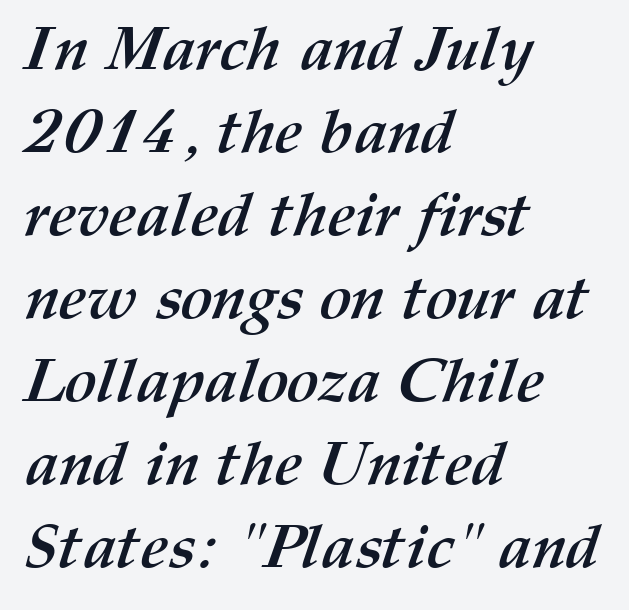
The rendering uses natural spacing where letterforms have individual widths. The rag falls on the right side of this text block. The strip under each line holds only bare page. Look at the stroke-to-counter ratio: heavy, a bold. No extra tracking has been applied to these lines. What's the leading like? Ordinary, nothing unusual.
